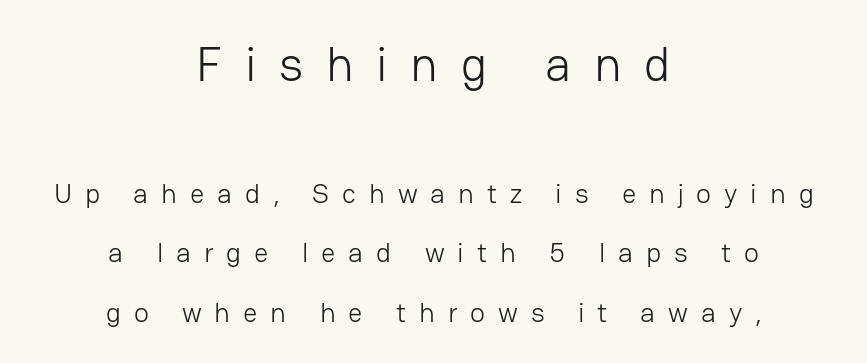
Q: Is the text bold? A: No.
Q: Is the text italic (slanted)? A: No, it is upright.
Q: Is the typeface a serif or a sans-serif typeface? A: Sans-serif.
Q: Is the text underlined? A: No.
Q: How is the paragraph aligned? A: Centered.
Q: Is the spacing between letters normal or unusually wide? A: Unusually wide.
Q: Is the spacing between lines tight, normal or loose? A: Loose.
Q: Which block of text is set in a larger size, the first (top) or the second (bottom)? A: The first (top) one.
Q: Width (condensed, normal, or wide)? A: Normal.
Q: Stroke contrast? A: Low.
Q: x-height? A: Medium.
Q: Monospaced? A: No.
